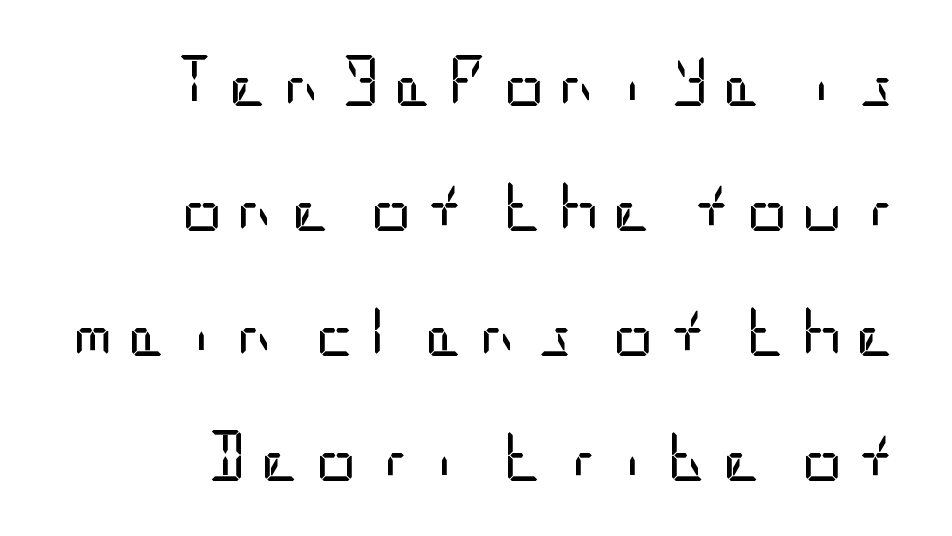
Q: Is the text bold? A: No.
Q: Is the text italic (slanted)? A: No, it is upright.
Q: Is the typeface a serif or a sans-serif typeface? A: Sans-serif.
Q: Is the text underlined? A: No.
Q: How is the paragraph aligned? A: Right-aligned.
Q: Is the spacing between letters normal or unusually wide? A: Unusually wide.
Q: Is the spacing between lines tight, normal or loose? A: Loose.
Q: Width (condensed, normal, or wide)? A: Condensed.
Q: Stroke contrast? A: Low.
Q: x-height? A: Large.
